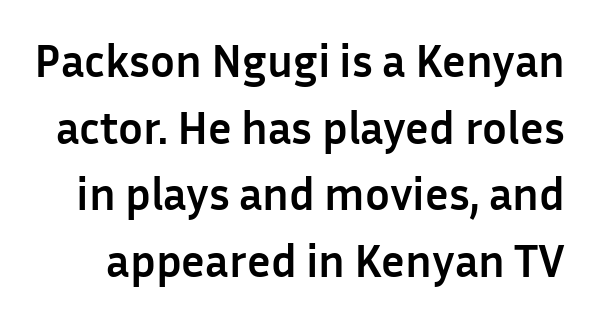
The image shows 46 px semibold sans-serif type, upright; set normal line spacing (1.45x), normal letter spacing, not underlined; low stroke contrast and a medium x-height.
